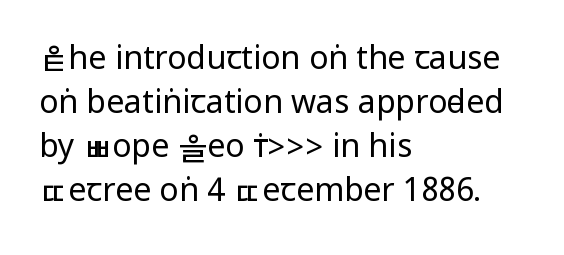
Q: Is the text bold? A: No.
Q: Is the text italic (slanted)? A: No, it is upright.
Q: Is the typeface a serif or a sans-serif typeface? A: Sans-serif.
Q: Is the text underlined? A: No.
Q: How is the paragraph aligned? A: Left-aligned.
Q: Is the spacing between letters normal or unusually wide? A: Normal.
Q: Is the spacing between lines tight, normal or loose? A: Normal.
Q: Width (condensed, normal, or wide)? A: Condensed.
Q: Stroke contrast? A: Low.
